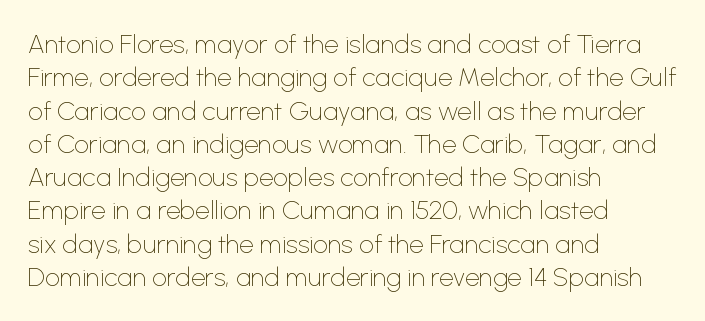
Compared with typical paragraphs, the rows here are spaced about the same. The letters stand straight up with perfectly vertical stems. Short and long lines alike share a common starting point at left. Is the stroke heavy? The answer is a plain regular-or-lighter. In terms of letterspacing, this is plain default setting. Just letters on the line, the space beneath them empty.
